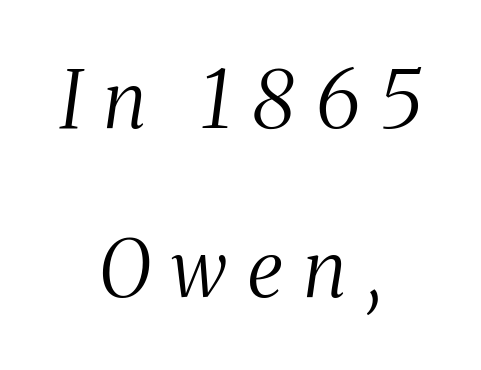
The font sits on the lighter half of the weight spectrum, regular included. These lines were composed using italics. Letter spacing: wide. I'd call this a serif setting — the letters wear small feet.
